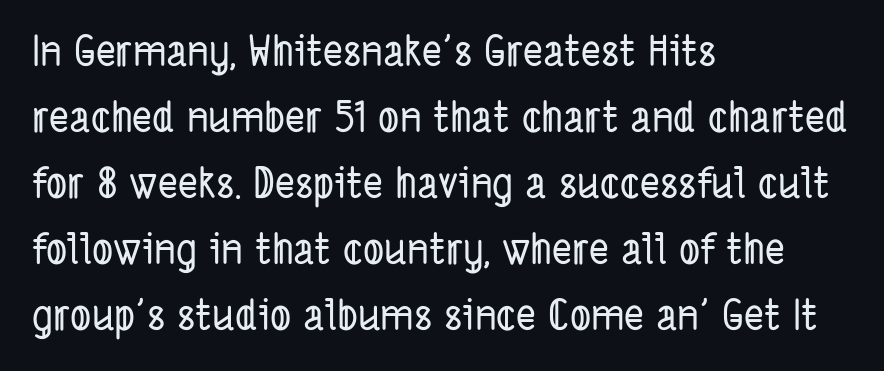
How would I describe the line gaps? Plain and ordinary. Unlike a traditional serif, this face leaves its strokes unadorned. A typesetter would call this proportional, since set widths differ per character. Words float on clear page, feet unadorned.
